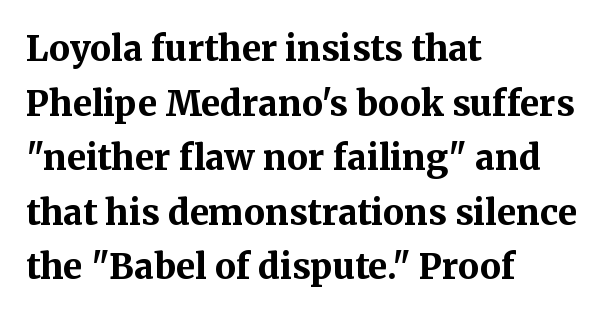
Classification — serif. Quick note: not italic, upright. The paragraph shown leans on its left margin. The face used here has the dense, thick strokes of a bold. Rule under the text: the space is simply empty. The face used here is proportionally spaced, like ordinary book or web type.
